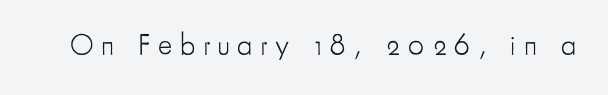
Stem width sits at or under what a default text font uses. The passage shown has open, widely tracked lettering throughout. The baseline area is clear. Italic? Not at all — the glyphs are vertical. This is sans-serif lettering, the kind often seen on screens and signage.
